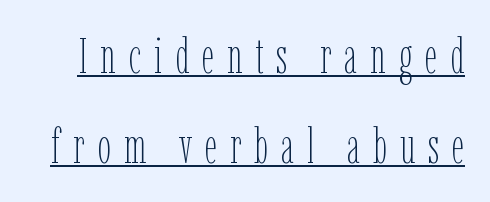
Bold? No — there's no thickening of the strokes. A typesetter would call this proportional, since set widths differ per character. There is plenty of visible air inserted between adjacent glyphs. Descenders here cross a horizontal rule under the line. No italicization has been applied; the sample stays upright.
